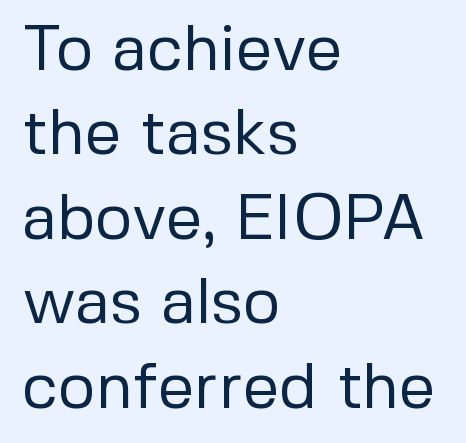
It's the straight-up-and-down kind of type. Summary of vertical rhythm: regular, with standard interline spacing. The lines in this sample share a left origin and differ only in where they stop. Letter spacing: default. Note the varied advance widths — an 'i' is clearly narrower than an 'm'. Unmarked baselines from the first word to the last.
